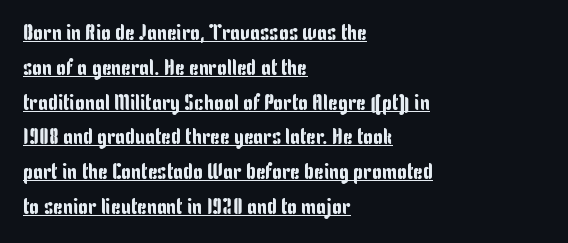
The image shows 22 px text type, upright; set left-aligned, normal line spacing (1.58x), normal letter spacing, underlined.
